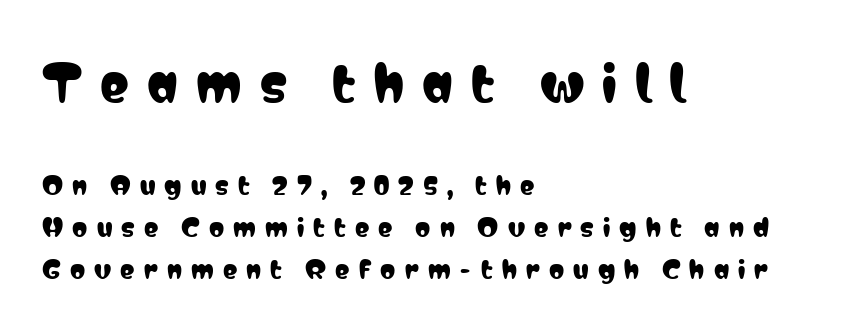
Q: Is the text italic (slanted)? A: No, it is upright.
Q: Is the typeface a serif or a sans-serif typeface? A: Sans-serif.
Q: Is the text underlined? A: No.
Q: How is the paragraph aligned? A: Left-aligned.
Q: Is the spacing between letters normal or unusually wide? A: Unusually wide.
Q: Which block of text is set in a larger size, the first (top) or the second (bottom)? A: The first (top) one.
Q: Width (condensed, normal, or wide)? A: Condensed.
Q: Stroke contrast? A: Low.
Q: x-height? A: Medium.
Q: Monospaced? A: No.
